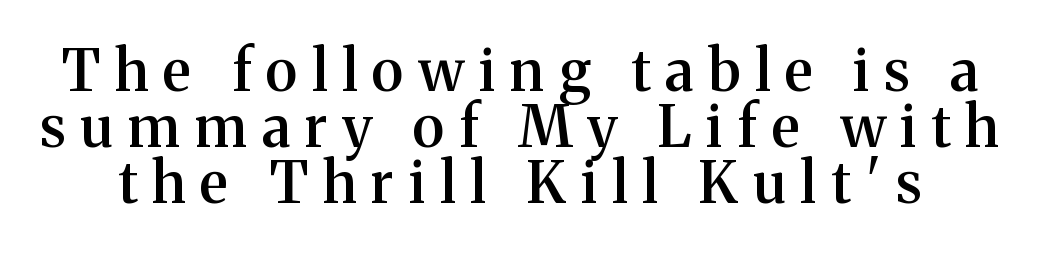
A typesetter would call this proportional, since set widths differ per character. Students, note that the glyphs here are deliberately spaced far apart. This sample uses a serif face. The passage shown is not underscored anywhere.
